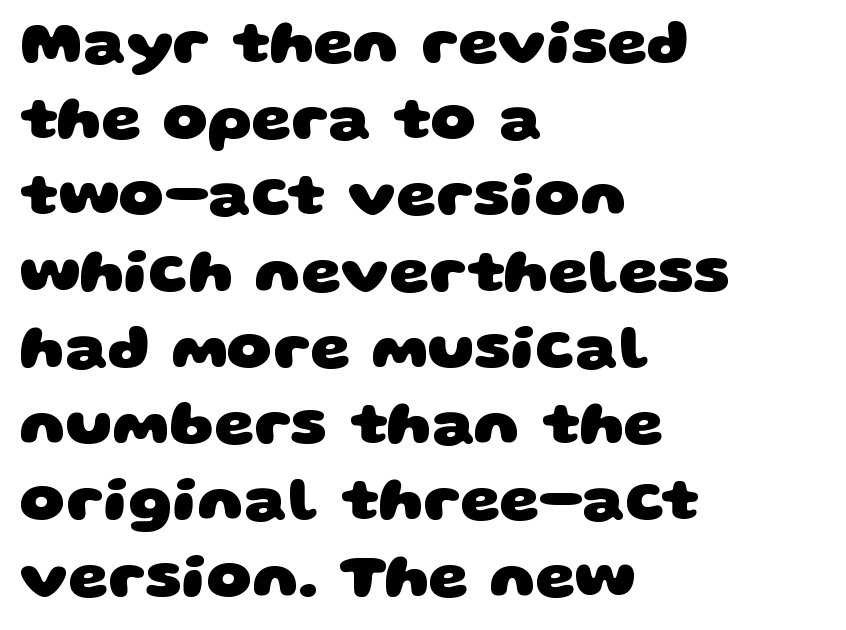
{"serif": "no", "bold": "yes", "weight": "heavy", "width": "wide", "stroke_contrast": "low", "x_height": "large", "monospaced": "no", "underline": "no", "align": "left", "line_spacing_ratio": 1.21, "letter_spacing": "normal", "letter_spacing_em": 0.0, "glyph_px": 63}
